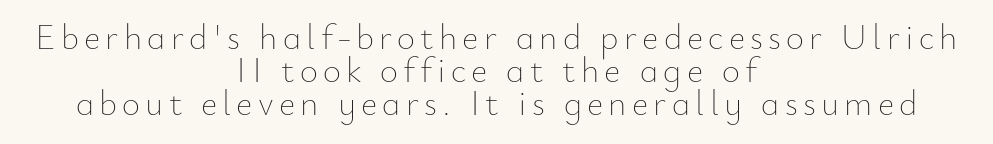
{"italic": "no", "bold": "no", "weight": "thin", "width": "normal", "stroke_contrast": "low", "x_height": "small", "monospaced": "no", "underline": "no", "align": "center", "line_spacing": "tight", "line_spacing_ratio": 0.95, "glyph_px": 35}
